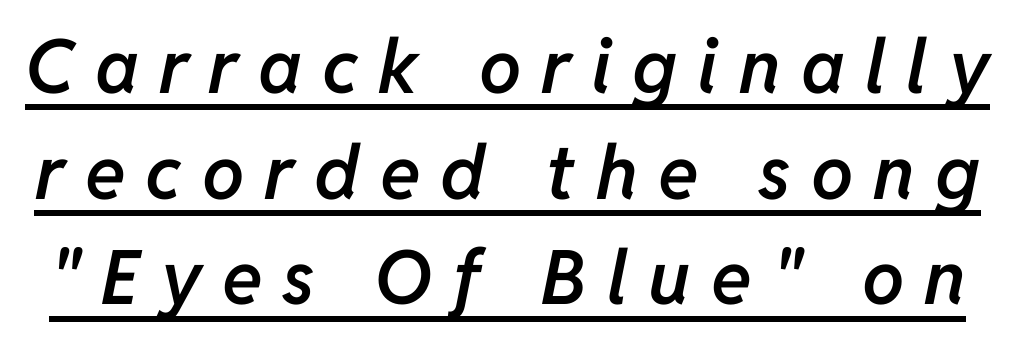
The image shows 75 px semibold type, italic (leaning right); set normal line spacing (1.41x), unusually wide letter spacing (+0.27 em), underlined; low stroke contrast and a medium x-height.
